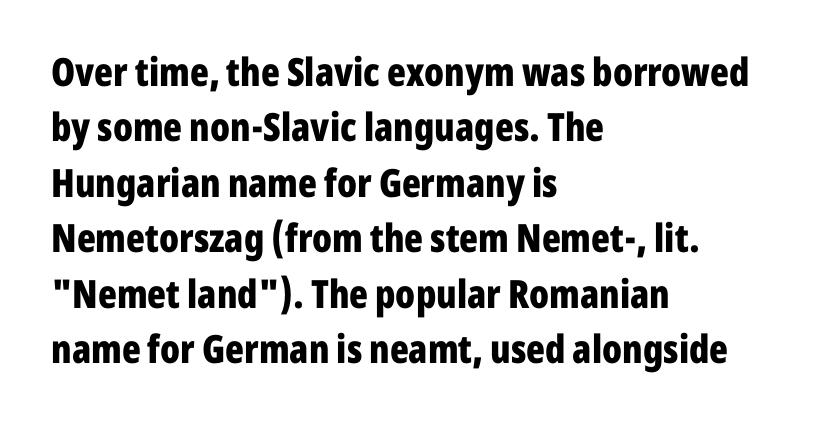
Q: Is the text bold? A: Yes.
Q: Is the text italic (slanted)? A: No, it is upright.
Q: Is the typeface a serif or a sans-serif typeface? A: Sans-serif.
Q: Is the text underlined? A: No.
Q: How is the paragraph aligned? A: Left-aligned.
Q: Is the spacing between letters normal or unusually wide? A: Normal.
Q: Is the spacing between lines tight, normal or loose? A: Normal.
Q: Width (condensed, normal, or wide)? A: Condensed.
Q: Stroke contrast? A: Low.
Q: x-height? A: Medium.
Q: Monospaced? A: No.
